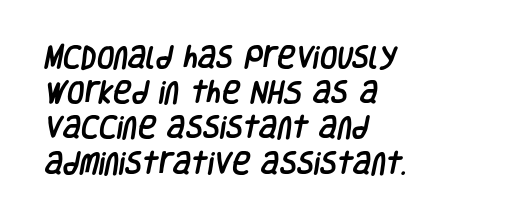
Notice how the passage keeps a crisp vertical edge on the left only. Glance below the letters and you will spot only blank space. Letter spacing: default. One glance says typical: line gaps are just what's usual.
